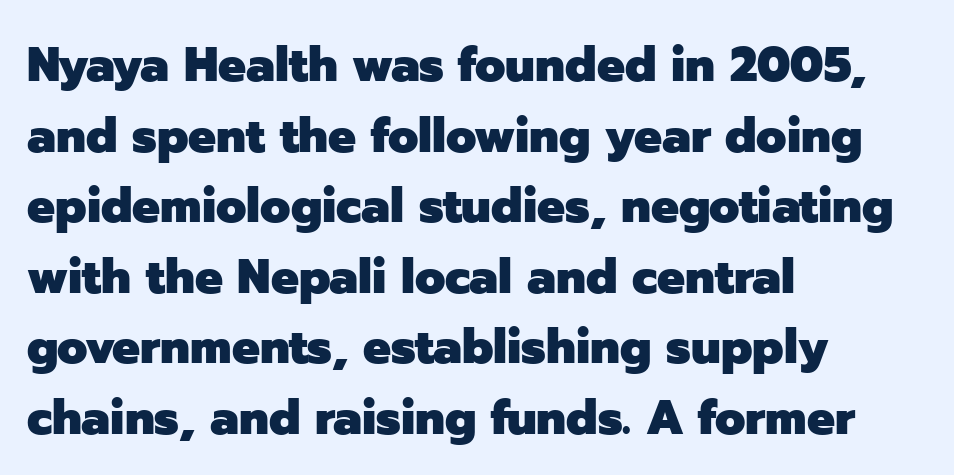
Q: Is the text bold? A: Yes.
Q: Is the text italic (slanted)? A: No, it is upright.
Q: Is the typeface a serif or a sans-serif typeface? A: Sans-serif.
Q: Is the text underlined? A: No.
Q: How is the paragraph aligned? A: Left-aligned.
Q: Is the spacing between letters normal or unusually wide? A: Normal.
Q: Is the spacing between lines tight, normal or loose? A: Normal.
Q: Width (condensed, normal, or wide)? A: Normal.
Q: Stroke contrast? A: Low.
Q: x-height? A: Medium.
Q: Monospaced? A: No.
